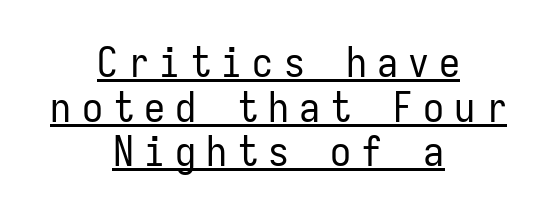
Q: Is the text bold? A: No.
Q: Is the text italic (slanted)? A: No, it is upright.
Q: Is the typeface a serif or a sans-serif typeface? A: Sans-serif.
Q: Is the text underlined? A: Yes.
Q: How is the paragraph aligned? A: Centered.
Q: Is the spacing between letters normal or unusually wide? A: Unusually wide.
Q: Is the spacing between lines tight, normal or loose? A: Tight.
Q: Width (condensed, normal, or wide)? A: Condensed.
Q: Stroke contrast? A: Low.
Q: x-height? A: Medium.
Q: Monospaced? A: Yes.
